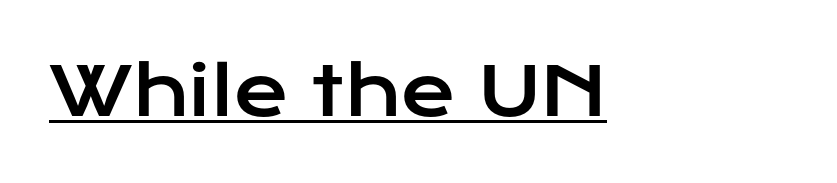
The image shows 67 px wide sans-serif type, upright; set normal letter spacing, underlined; low stroke contrast and a medium x-height.
